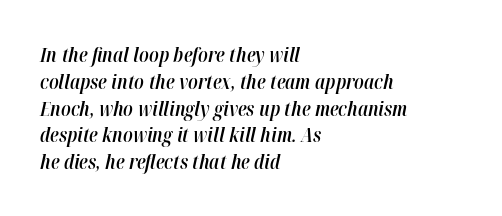
{"italic": "yes", "lean": "right", "slant_degrees": 12, "bold": "semi", "underline": "no", "align": "left", "line_spacing": "normal", "line_spacing_ratio": 1.34, "letter_spacing": "normal", "letter_spacing_em": 0.0, "glyph_px": 20}
